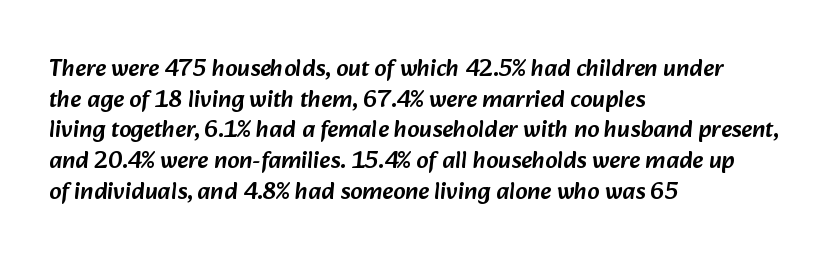
Q: Is the text underlined? A: No.
Q: How is the paragraph aligned? A: Left-aligned.
Q: Is the spacing between letters normal or unusually wide? A: Normal.
Q: Is the spacing between lines tight, normal or loose? A: Normal.
